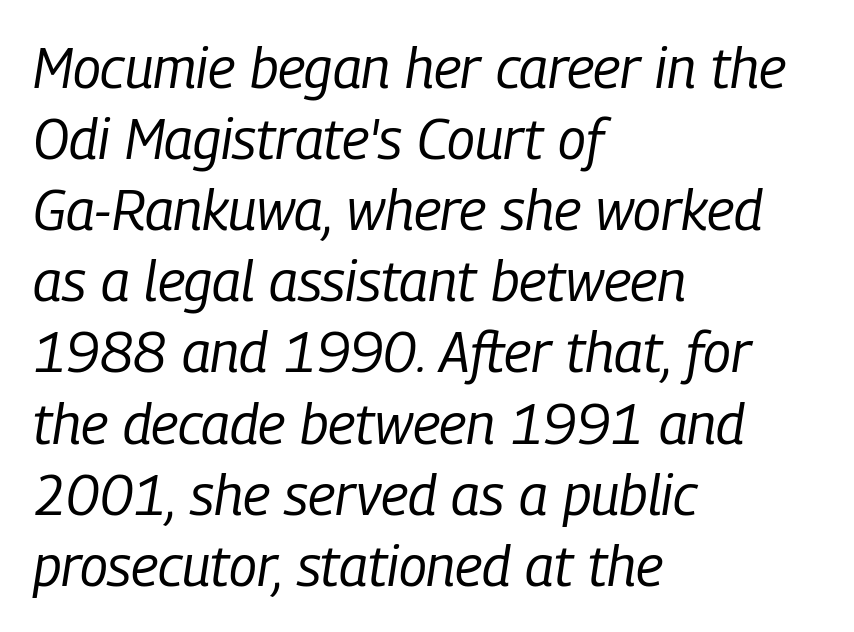
Q: Is the text bold? A: No.
Q: Is the text italic (slanted)? A: Yes, it leans right by about 9 degrees.
Q: Is the text underlined? A: No.
Q: How is the paragraph aligned? A: Left-aligned.
Q: Is the spacing between letters normal or unusually wide? A: Normal.
Q: Is the spacing between lines tight, normal or loose? A: Normal.
Q: Width (condensed, normal, or wide)? A: Condensed.
Q: Stroke contrast? A: Low.
Q: x-height? A: Medium.
Q: Monospaced? A: No.
